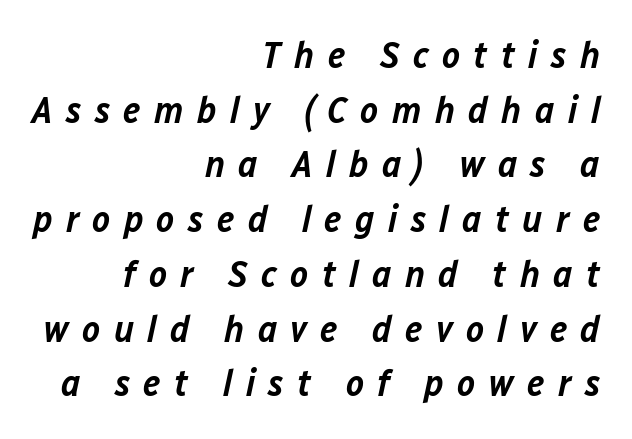
Q: Is the text bold? A: Semi-bold.
Q: Is the text italic (slanted)? A: Yes, it leans right by about 12 degrees.
Q: Is the text underlined? A: No.
Q: How is the paragraph aligned? A: Right-aligned.
Q: Is the spacing between letters normal or unusually wide? A: Unusually wide.
Q: Is the spacing between lines tight, normal or loose? A: Normal.
Q: Width (condensed, normal, or wide)? A: Normal.
Q: Stroke contrast? A: Low.
Q: x-height? A: Medium.
Q: Monospaced? A: No.
